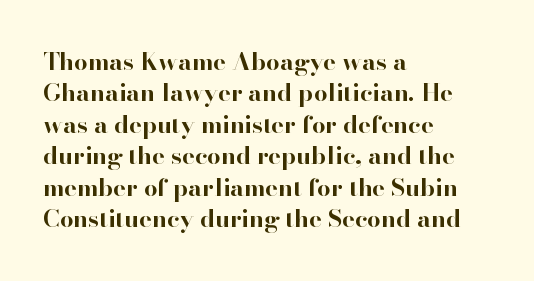
Caption: standard tracking, unaltered. In CSS terms this would be text-align: left. Unlike italic type, these characters show no tilt at all. A dark, heavy texture on the line: the type is bold.
